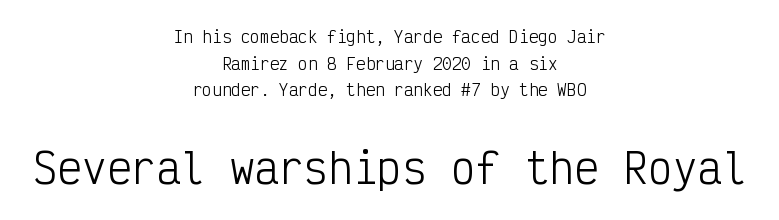
Q: Is the text bold? A: No.
Q: Is the text italic (slanted)? A: No, it is upright.
Q: Is the typeface a serif or a sans-serif typeface? A: Sans-serif.
Q: Is the text underlined? A: No.
Q: How is the paragraph aligned? A: Centered.
Q: Is the spacing between letters normal or unusually wide? A: Normal.
Q: Is the spacing between lines tight, normal or loose? A: Normal.
Q: Which block of text is set in a larger size, the first (top) or the second (bottom)? A: The second (bottom) one.
Q: Width (condensed, normal, or wide)? A: Condensed.
Q: Stroke contrast? A: Low.
Q: x-height? A: Medium.
Q: Monospaced? A: Yes.
